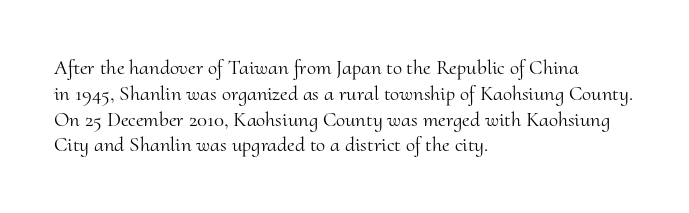
Q: Is the text bold? A: No.
Q: Is the text italic (slanted)? A: No, it is upright.
Q: Is the text underlined? A: No.
Q: How is the paragraph aligned? A: Left-aligned.
Q: Is the spacing between letters normal or unusually wide? A: Normal.
